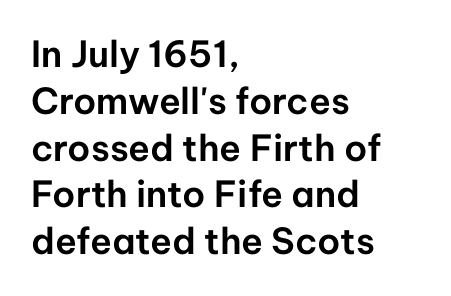
The image shows 36 px sans-serif type, upright; set left-aligned, normal line spacing (1.3x), normal letter spacing, not underlined; low stroke contrast and a medium x-height.
